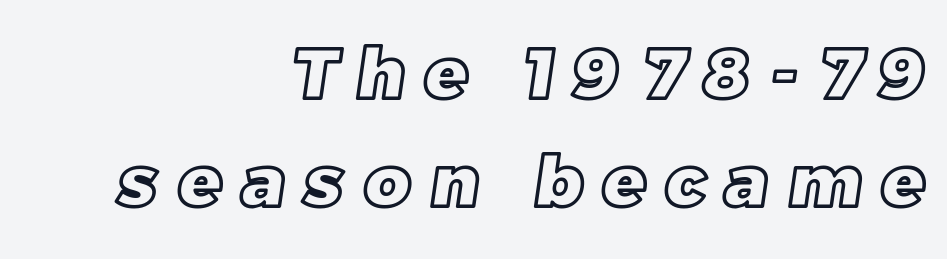
The image shows 71 px text type; set right-aligned, normal line spacing (1.52x), unusually wide letter spacing (+0.28 em), not underlined; a large x-height.
